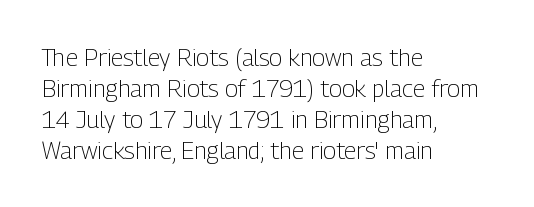
Q: Is the text bold? A: No.
Q: Is the text italic (slanted)? A: No, it is upright.
Q: Is the text underlined? A: No.
Q: How is the paragraph aligned? A: Left-aligned.
Q: Is the spacing between letters normal or unusually wide? A: Normal.
Q: Is the spacing between lines tight, normal or loose? A: Normal.
